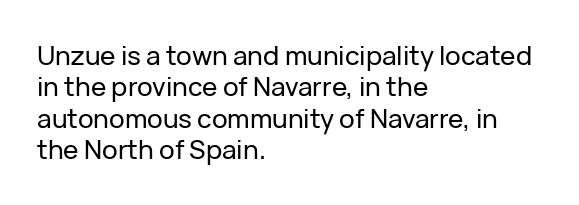
Tracking value appears to be zero — textbook default spacing. Rendered with straight, roman letterforms. Short and long lines alike share a common starting point at left. A bare baseline throughout the passage.
